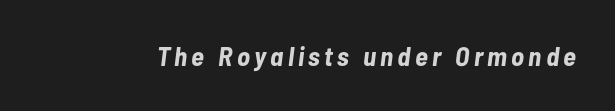
Q: Is the text bold? A: Yes.
Q: Is the text italic (slanted)? A: Yes, it leans right by about 7 degrees.
Q: Is the text underlined? A: No.
